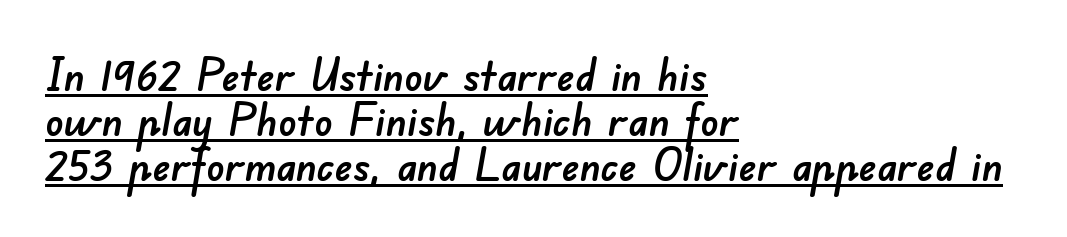
Does the type have serifs? No, each stem ends abruptly. Leading: reduced. Between one letter and the next there's only the usual sliver of space. Do the characters align in a grid? No, the font is proportional. The paragraph has a hard left edge and a soft right edge.
